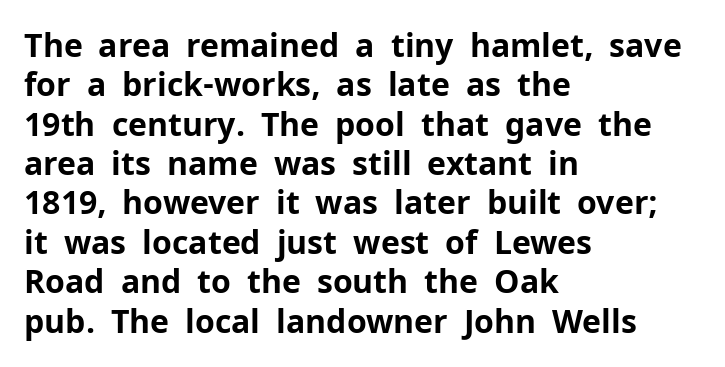
Quick note: underline off. Line starts are locked; line ends wander. Each letter keeps its own natural width here, so spacing adapts to shape. Its strokes are broad and dark, the hallmark of bold type.
